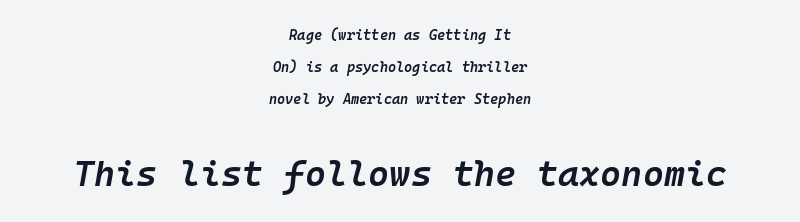
Q: Is the text bold? A: Semi-bold.
Q: Is the text italic (slanted)? A: Yes, it leans right by about 10 degrees.
Q: Is the text underlined? A: No.
Q: How is the paragraph aligned? A: Centered.
Q: Is the spacing between letters normal or unusually wide? A: Normal.
Q: Is the spacing between lines tight, normal or loose? A: Loose.
Q: Which block of text is set in a larger size, the first (top) or the second (bottom)? A: The second (bottom) one.
Q: Width (condensed, normal, or wide)? A: Normal.
Q: Stroke contrast? A: Low.
Q: x-height? A: Medium.
Q: Monospaced? A: Yes.
